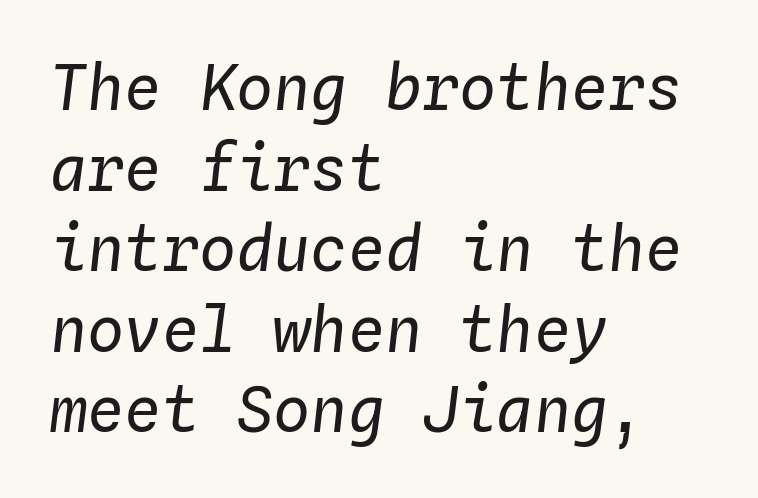
Q: Is the text bold? A: No.
Q: Is the text italic (slanted)? A: Yes, it leans right by about 4 degrees.
Q: Is the text underlined? A: No.
Q: How is the paragraph aligned? A: Left-aligned.
Q: Is the spacing between letters normal or unusually wide? A: Normal.
Q: Is the spacing between lines tight, normal or loose? A: Normal.
Q: Width (condensed, normal, or wide)? A: Normal.
Q: Stroke contrast? A: Low.
Q: x-height? A: Medium.
Q: Monospaced? A: Yes.
